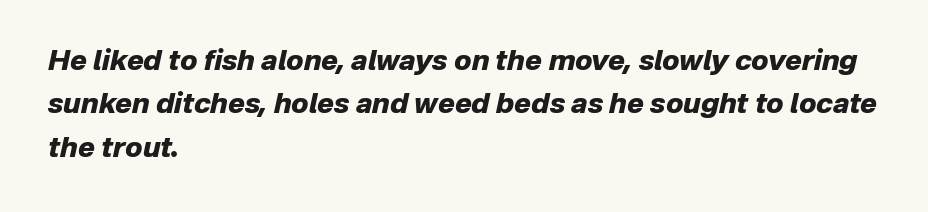
{"italic": "yes", "lean": "right", "slant_degrees": 12, "bold": "yes", "weight": "heavy", "width": "normal", "stroke_contrast": "low", "x_height": "medium", "monospaced": "no", "underline": "no", "align": "left", "line_spacing": "normal", "line_spacing_ratio": 1.55, "letter_spacing": "normal", "letter_spacing_em": 0.0, "glyph_px": 28}
